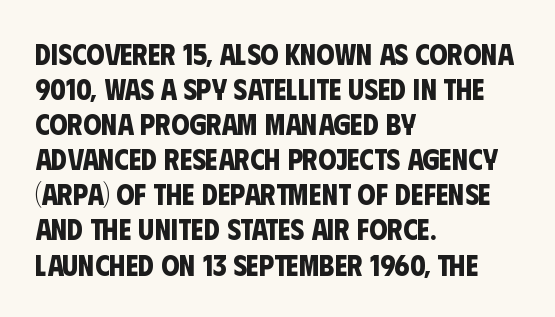
{"serif": "no", "bold": "yes", "weight": "bold", "width": "condensed", "stroke_contrast": "low", "x_height": "large", "monospaced": "no", "underline": "no", "align": "left", "line_spacing_ratio": 1.21, "letter_spacing": "normal", "letter_spacing_em": 0.0, "glyph_px": 29}
